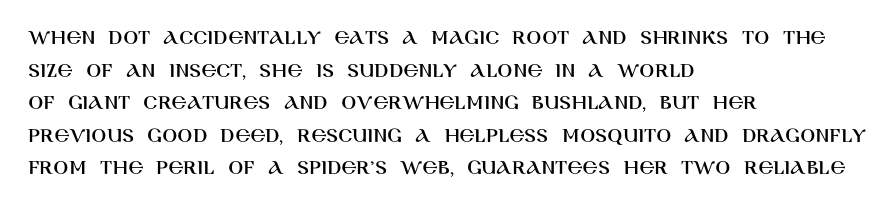
The string is rendered with underlining switched off. Successive baselines arrive at the customary interval. The paragraph shown leans on its left margin. Do the letters lean? They stand straight. The passage shown has conventional tracking throughout.
